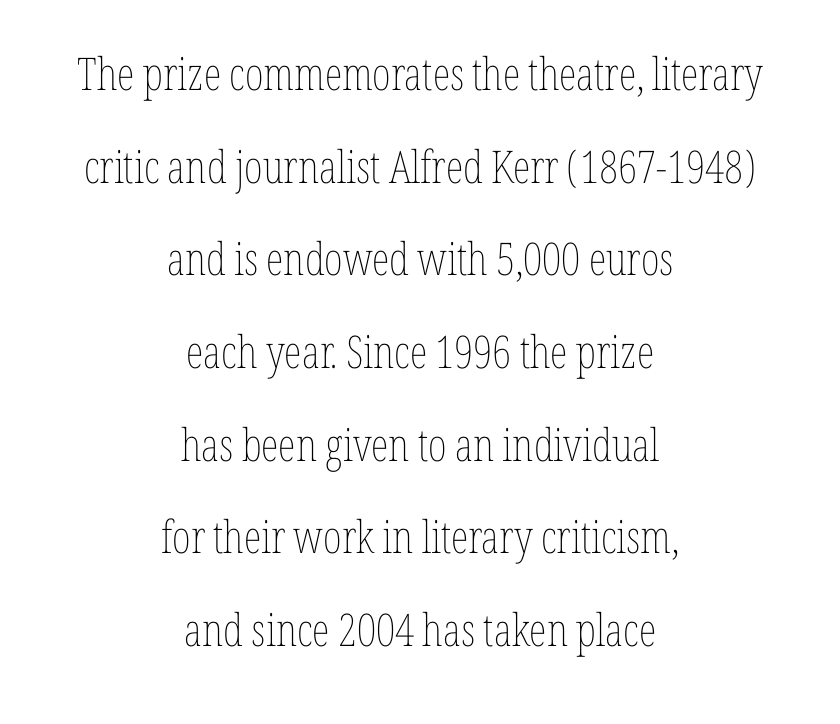
This rendering features lettering with no underline. Does the lettering tilt? It doesn't — this is upright. Successive baselines arrive slowly, with a big drop between each. The passage is arranged like a title page — every line centered.
